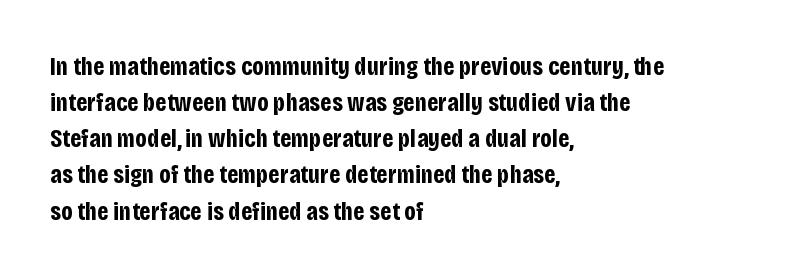
Clear beneath every line of the passage. The typography opts for an upright posture over an oblique one. Evenly set lines give the paragraph a standard silhouette. Standard letterfit; no display-style spreading of the glyphs. The compositor pushed each line to the left boundary.
